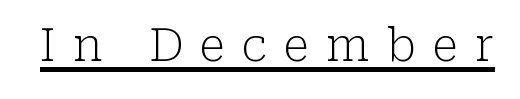
{"serif": "yes", "italic": "no", "bold": "no", "weight": "light", "width": "normal", "stroke_contrast": "low", "x_height": "medium", "monospaced": "no", "underline": "yes", "letter_spacing": "wide", "letter_spacing_em": 0.37, "glyph_px": 46}
